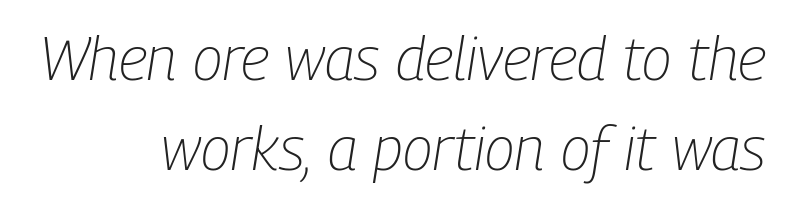
Q: Is the text bold? A: No.
Q: Is the text italic (slanted)? A: Yes, it leans right by about 9 degrees.
Q: Is the text underlined? A: No.
Q: How is the paragraph aligned? A: Right-aligned.
Q: Is the spacing between letters normal or unusually wide? A: Normal.
Q: Is the spacing between lines tight, normal or loose? A: Normal.
Q: Width (condensed, normal, or wide)? A: Condensed.
Q: Stroke contrast? A: Low.
Q: x-height? A: Medium.
Q: Monospaced? A: No.
